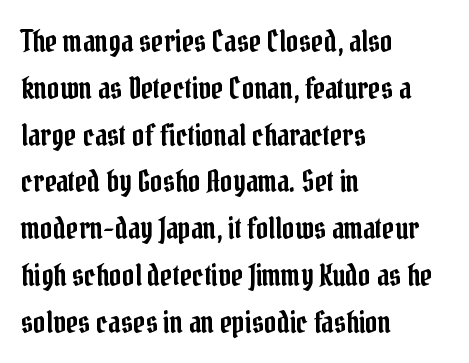
{"serif": "yes", "italic": "no", "width": "condensed", "stroke_contrast": "low", "x_height": "medium", "monospaced": "no", "underline": "no", "align": "left", "line_spacing": "normal", "line_spacing_ratio": 1.56, "letter_spacing": "normal", "letter_spacing_em": 0.0, "glyph_px": 30}
